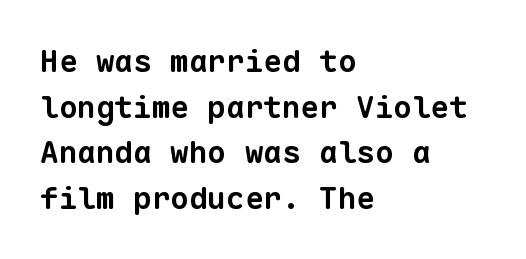
{"serif": "no", "bold": "yes", "weight": "bold", "width": "normal", "stroke_contrast": "low", "x_height": "medium", "monospaced": "yes", "underline": "no", "align": "left", "line_spacing": "normal", "line_spacing_ratio": 1.47, "letter_spacing": "normal", "letter_spacing_em": 0.0, "glyph_px": 31}
